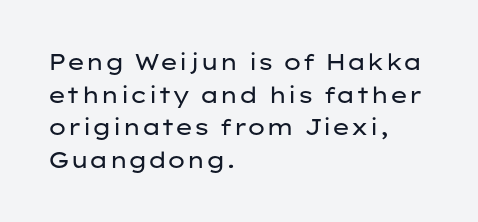
Rows of type keep a routine distance in the vertical direction. The space beneath each line is pristine and unruled. Which margin do the lines hug? The left one — the right edge is uneven. The letterforms sit shoulder to shoulder at normal distance.
